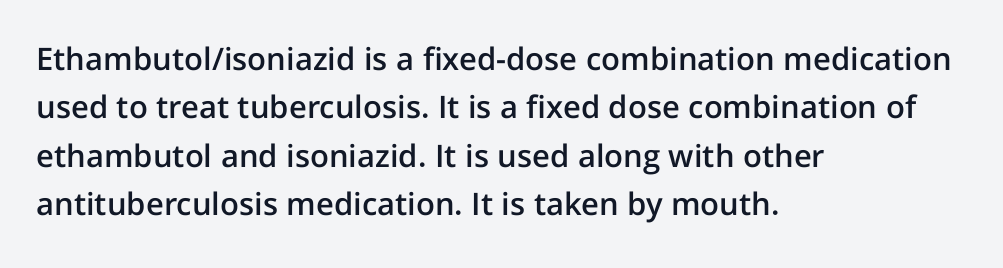
Type without underlining. The line texture is even and compact thanks to regular tracking. Interline gaps are of average width in this sample. Horizontal alignment here is leftward, the default for most running prose. Characters remain perfectly vertical along every line. These lines are composed in type without serifs.
